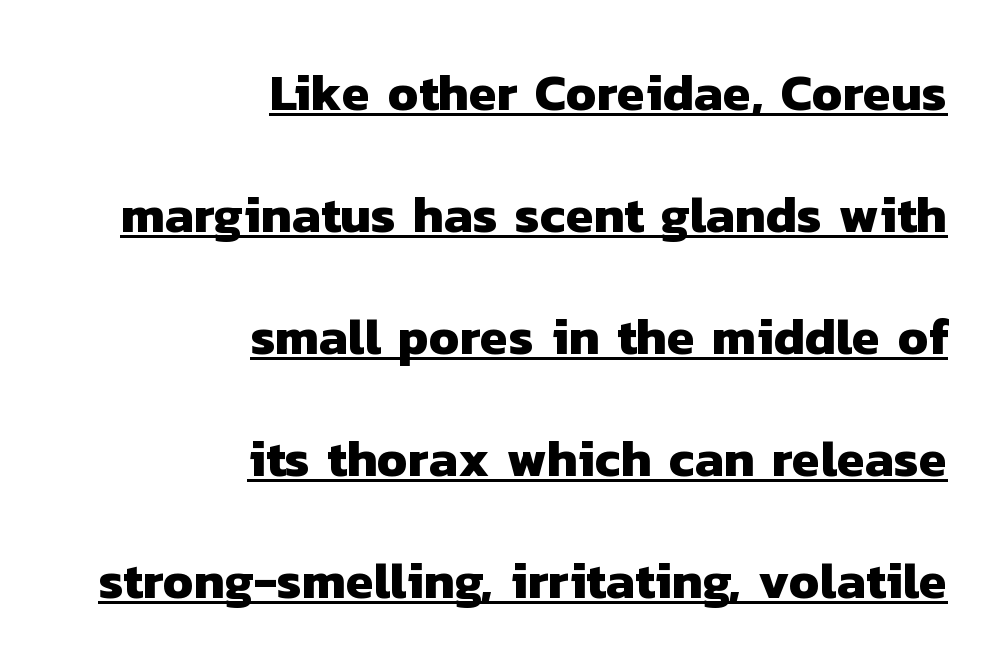
The typesetter chose a ragged-left arrangement here. Proportional: the letters do not fall into vertical columns. Compared with typical paragraphs, the rows here are farther apart. A sans-serif font was chosen for this passage. You can see a thin bar hugging the bottom of the glyphs.
